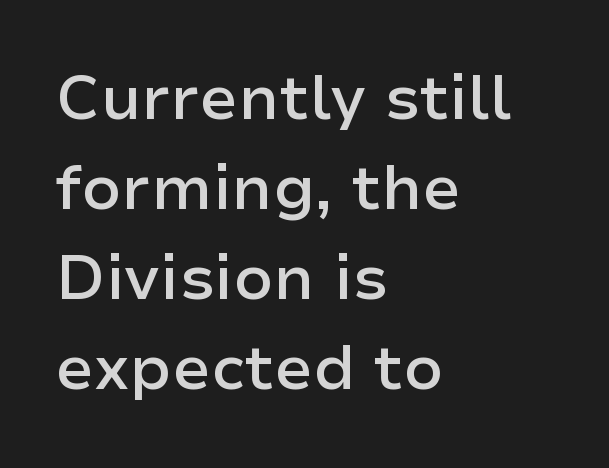
{"serif": "no", "italic": "no", "bold": "semi", "weight": "semibold", "width": "normal", "stroke_contrast": "low", "x_height": "medium", "monospaced": "no", "underline": "no", "align": "left", "line_spacing": "normal", "line_spacing_ratio": 1.43, "letter_spacing": "normal", "letter_spacing_em": 0.0, "glyph_px": 63}
